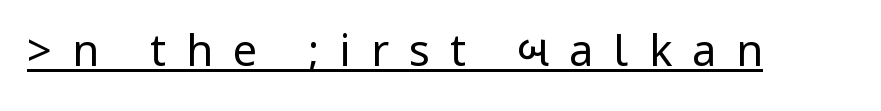
Q: Is the text bold? A: No.
Q: Is the text italic (slanted)? A: No, it is upright.
Q: Is the typeface a serif or a sans-serif typeface? A: Sans-serif.
Q: Is the text underlined? A: Yes.
Q: Is the spacing between letters normal or unusually wide? A: Unusually wide.
Q: Width (condensed, normal, or wide)? A: Condensed.
Q: Stroke contrast? A: Low.
